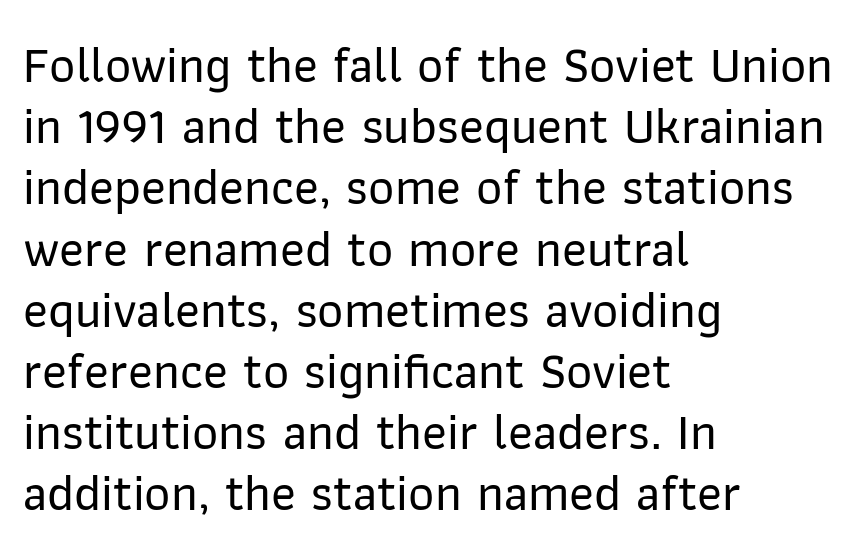
{"serif": "no", "italic": "no", "width": "normal", "stroke_contrast": "low", "x_height": "medium", "monospaced": "no", "underline": "no", "align": "left", "line_spacing_ratio": 1.2, "letter_spacing": "normal", "letter_spacing_em": 0.0, "glyph_px": 51}
